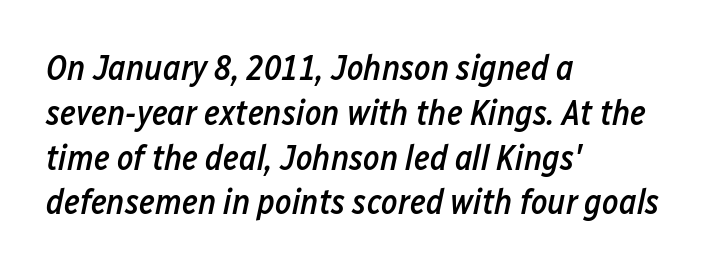
Character widths vary here, with narrow letters taking less room than wide ones. Does the lettering tilt? It does — this is italic. Leftover space on each line is placed entirely after the last word. Reading down the column, the eye jumps a familiar distance to each next line. A semibold gives these letters moderate extra thickness, short of bold.
